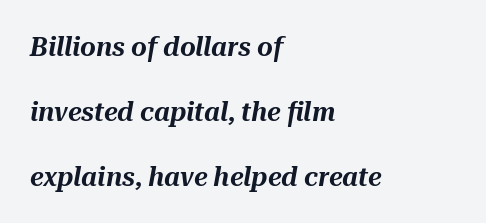
{"italic": "yes", "lean": "right", "slant_degrees": 10, "underline": "no", "align": "left", "line_spacing": "loose", "line_spacing_ratio": 2.4, "letter_spacing": "normal", "letter_spacing_em": 0.0, "glyph_px": 27}
